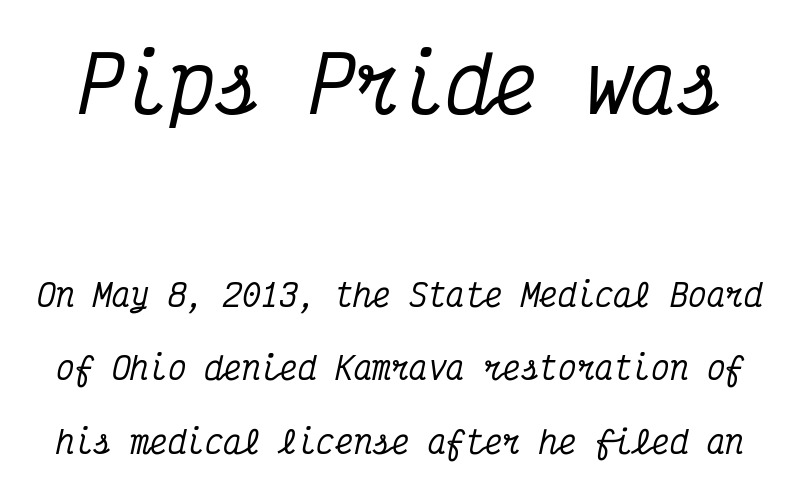
The image shows 77 px condensed serif type, italic (leaning right), monospaced; set loose line spacing (2.36x), normal letter spacing, not underlined; the first (top) block is 2.48x larger; medium stroke contrast and a medium x-height.
